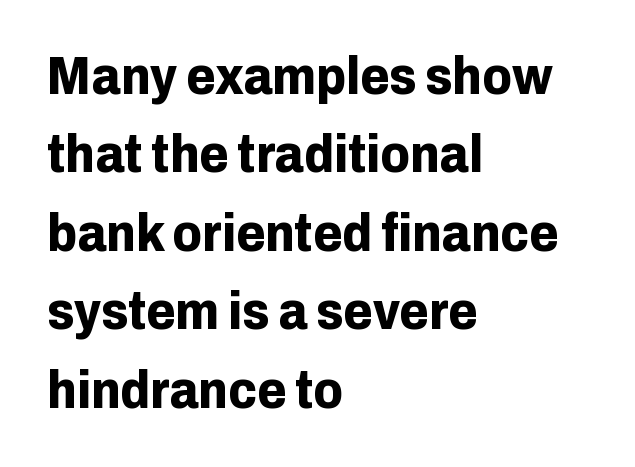
Note the varied advance widths — an 'i' is clearly narrower than an 'm'. The letters stand straight up with perfectly vertical stems. Short note: letters normally spaced. The rendering uses a moderate line-height, typical for paragraphs.
